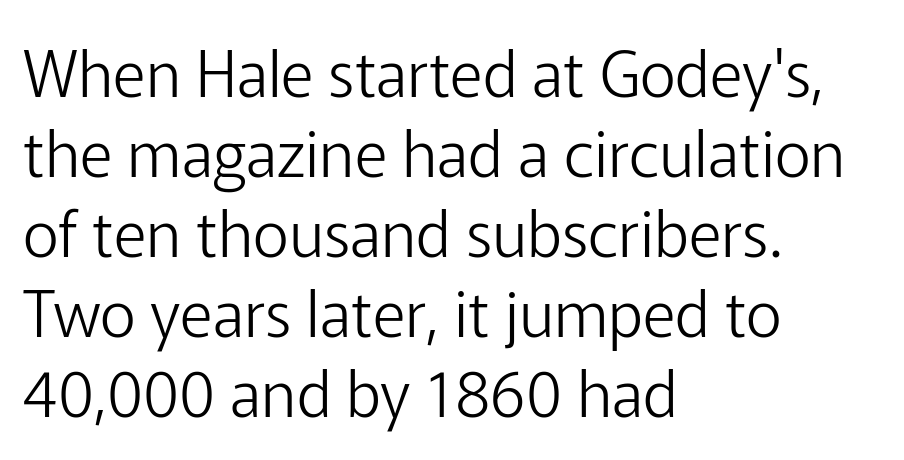
The image shows 63 px light sans-serif type, upright; set left-aligned, normal line spacing (1.27x), normal letter spacing, not underlined; low stroke contrast and a medium x-height.
